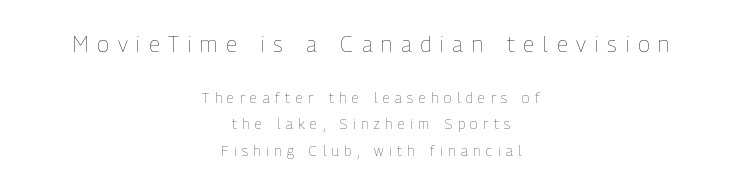
Nobody drew a line under any word here. This rendering widens character spacing well past its baseline value. One-word summary of the alignment: center. The more generous point size was reserved for the upper chunk.
